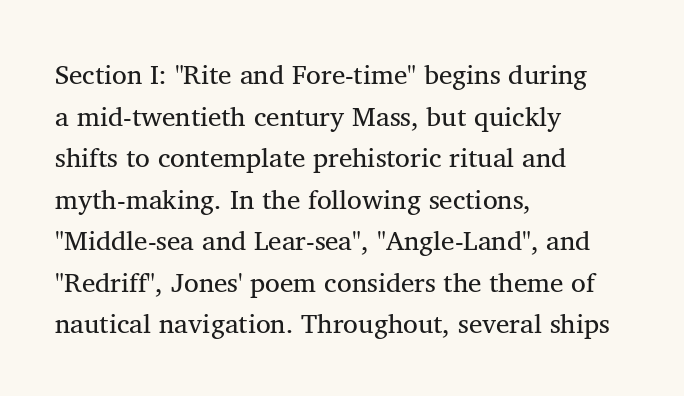
Q: Is the text bold? A: No.
Q: Is the text italic (slanted)? A: No, it is upright.
Q: Is the text underlined? A: No.
Q: How is the paragraph aligned? A: Left-aligned.
Q: Is the spacing between letters normal or unusually wide? A: Normal.
Q: Is the spacing between lines tight, normal or loose? A: Normal.
